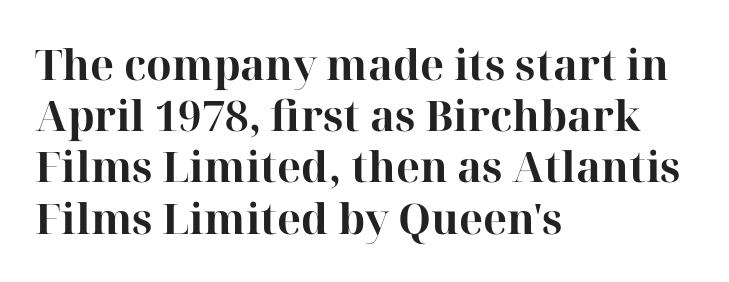
{"serif": "yes", "italic": "no", "bold": "yes", "weight": "bold", "width": "normal", "stroke_contrast": "high", "x_height": "medium", "monospaced": "no", "underline": "no", "align": "left", "line_spacing_ratio": 1.22, "letter_spacing": "normal", "letter_spacing_em": 0.0, "glyph_px": 42}
